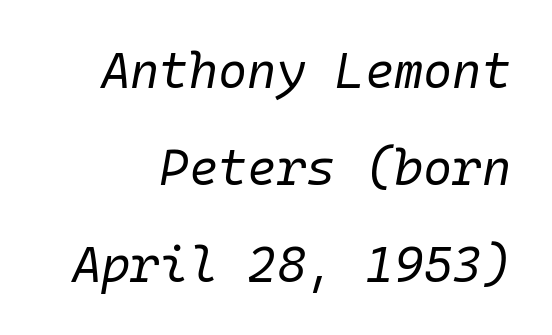
The image shows 50 px regular-weight type, italic (leaning right), monospaced; set loose line spacing (1.94x), normal letter spacing, not underlined; low stroke contrast and a medium x-height.
